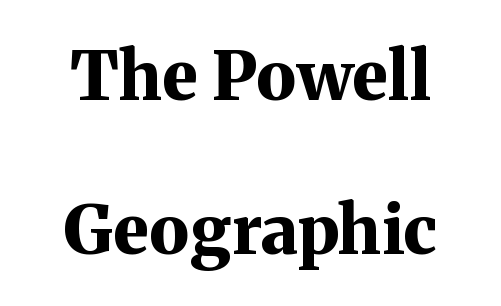
Q: Is the text bold? A: Yes.
Q: Is the text italic (slanted)? A: No, it is upright.
Q: Is the typeface a serif or a sans-serif typeface? A: Serif.
Q: Is the text underlined? A: No.
Q: Is the spacing between letters normal or unusually wide? A: Normal.
Q: Is the spacing between lines tight, normal or loose? A: Loose.
Q: Width (condensed, normal, or wide)? A: Normal.
Q: Stroke contrast? A: Medium.
Q: x-height? A: Medium.
Q: Monospaced? A: No.
